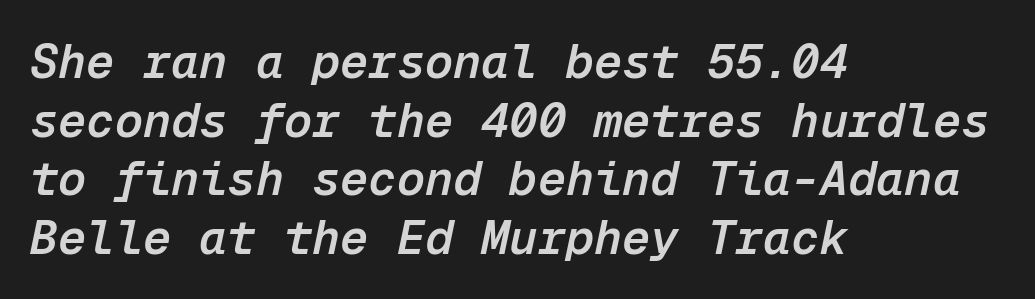
The letters are slanted; this is an italic face. Words appear dense and cohesive because spacing is normal. Descenders hang freely into open space. The letters are semibold — heavier than regular but short of a full bold.
